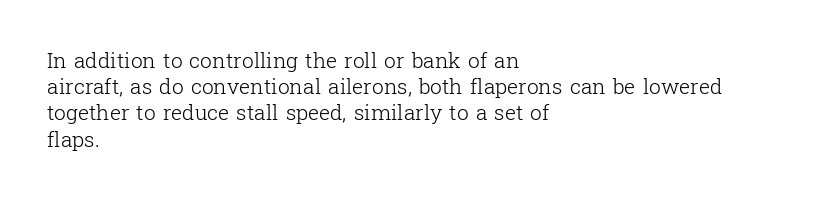
The image shows 21 px text type, upright; set left-aligned, normal line spacing (1.25x), normal letter spacing, not underlined.
